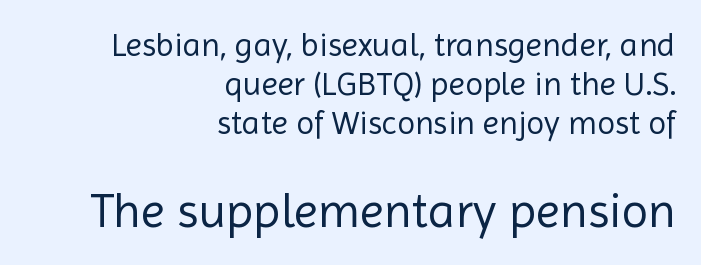
The image shows 49 px regular-weight sans-serif type, upright; set right-aligned, line spacing 1.18x, normal letter spacing, not underlined; the second (bottom) block is 1.48x larger; a medium x-height.
